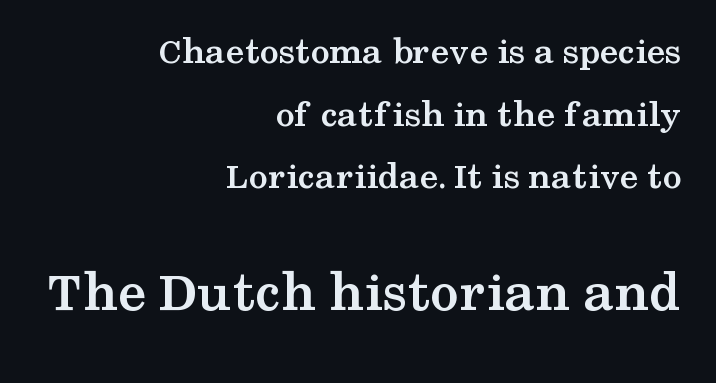
{"serif": "yes", "italic": "no", "bold": "yes", "weight": "semibold", "width": "wide", "stroke_contrast": "medium", "x_height": "medium", "monospaced": "no", "underline": "no", "align": "right", "line_spacing": "normal", "line_spacing_ratio": 1.65, "letter_spacing": "normal", "letter_spacing_em": 0.0, "larger_block": "second", "size_ratio": 1.5, "glyph_px": 57}
